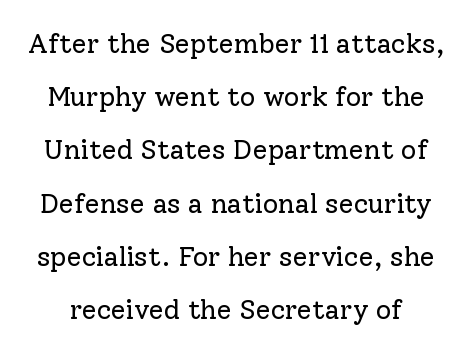
The image shows 27 px text type, upright; set loose line spacing (1.97x), normal letter spacing, not underlined.
